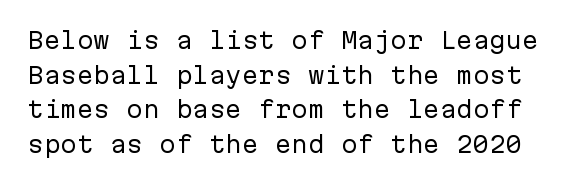
{"italic": "no", "bold": "no", "underline": "no", "line_spacing": "normal", "line_spacing_ratio": 1.57, "letter_spacing": "normal", "letter_spacing_em": 0.0, "glyph_px": 22}
